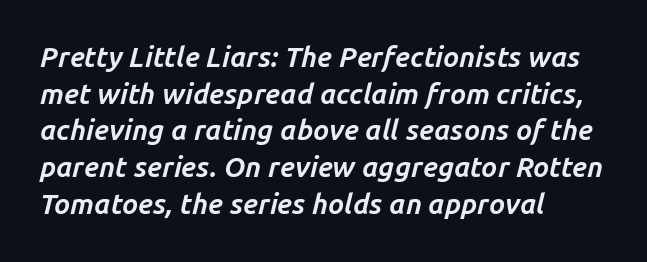
The image shows 28 px bold type, italic (leaning right); set left-aligned, normal line spacing (1.31x), normal letter spacing, not underlined; low stroke contrast and a medium x-height.
